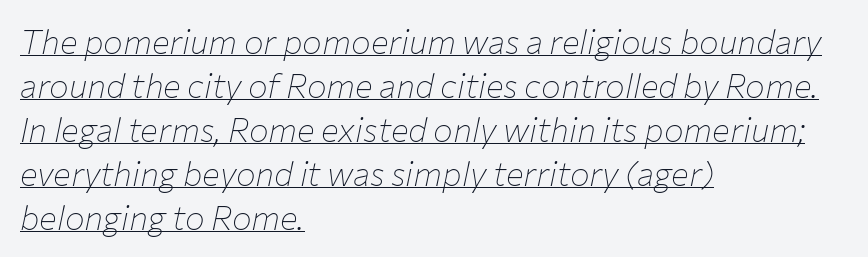
{"italic": "yes", "lean": "right", "slant_degrees": 12, "bold": "no", "weight": "thin", "width": "normal", "stroke_contrast": "low", "x_height": "medium", "monospaced": "no", "underline": "yes", "align": "left", "line_spacing": "normal", "line_spacing_ratio": 1.33, "letter_spacing": "normal", "letter_spacing_em": 0.0, "glyph_px": 33}
